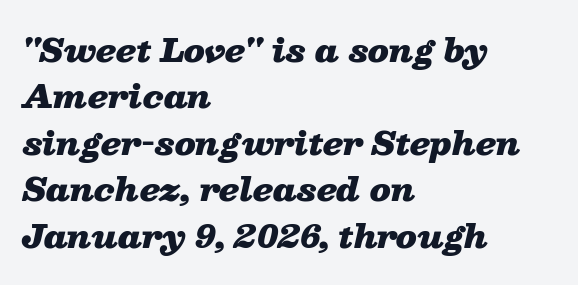
{"italic": "yes", "lean": "right", "slant_degrees": 13, "bold": "yes", "weight": "heavy", "width": "wide", "stroke_contrast": "low", "x_height": "medium", "monospaced": "no", "underline": "no", "align": "left", "line_spacing": "normal", "line_spacing_ratio": 1.5, "letter_spacing": "normal", "letter_spacing_em": 0.0, "glyph_px": 31}
